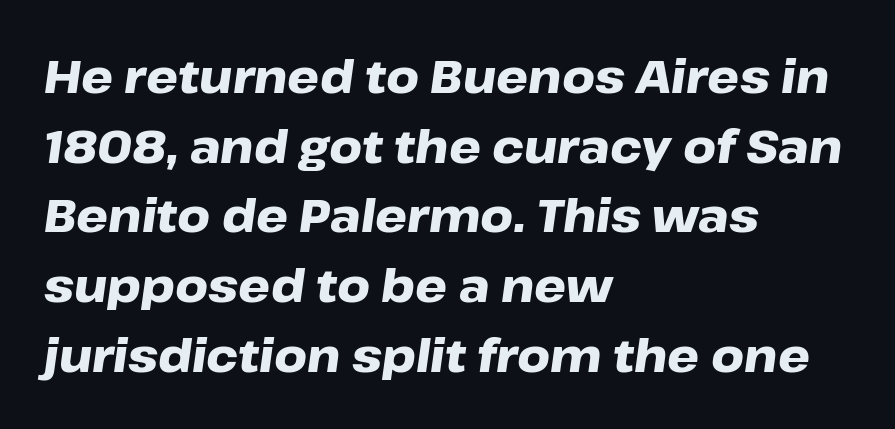
The passage shown is emphatically bold. Compared with typical paragraphs, the rows here are spaced about the same. Lines of text with bare space underneath. If you drew a line through each stem, it would be angled.
